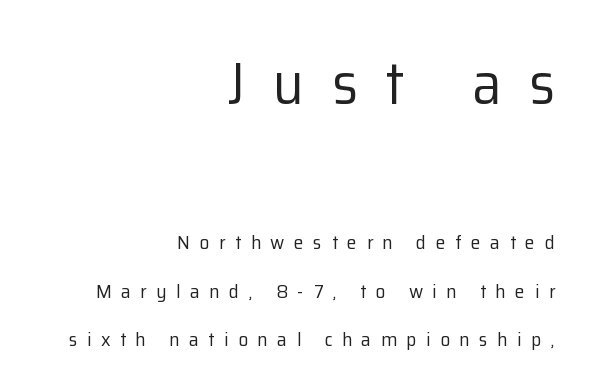
The image shows 59 px regular-weight sans-serif type, upright; set right-aligned, loose line spacing (2.41x), unusually wide letter spacing (+0.47 em), not underlined; the first (top) block is 2.95x larger; low stroke contrast and a medium x-height.
